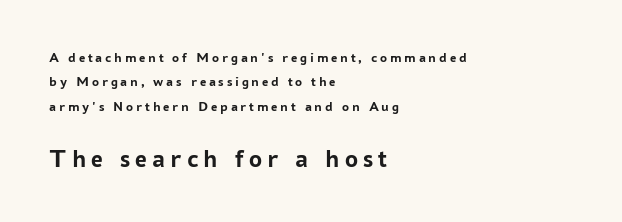
Q: Is the text bold? A: Yes.
Q: Is the text italic (slanted)? A: No, it is upright.
Q: Is the text underlined? A: No.
Q: How is the paragraph aligned? A: Left-aligned.
Q: Is the spacing between letters normal or unusually wide? A: Unusually wide.
Q: Which block of text is set in a larger size, the first (top) or the second (bottom)? A: The second (bottom) one.
